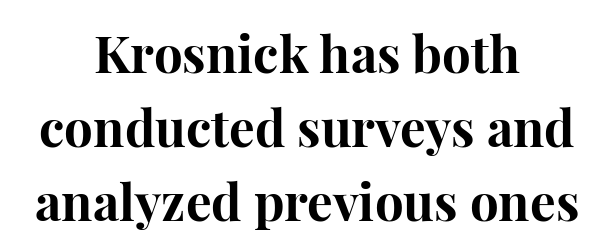
Q: Is the text bold? A: Yes.
Q: Is the text italic (slanted)? A: No, it is upright.
Q: Is the typeface a serif or a sans-serif typeface? A: Serif.
Q: Is the text underlined? A: No.
Q: How is the paragraph aligned? A: Centered.
Q: Is the spacing between letters normal or unusually wide? A: Normal.
Q: Is the spacing between lines tight, normal or loose? A: Normal.
Q: Width (condensed, normal, or wide)? A: Normal.
Q: Stroke contrast? A: High.
Q: x-height? A: Medium.
Q: Monospaced? A: No.
